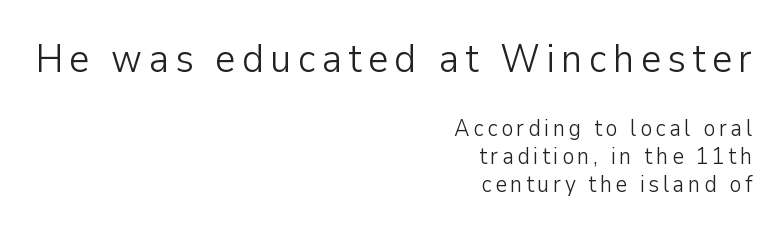
The image shows 40 px light sans-serif type, upright; set right-aligned, line spacing 1.22x, not underlined; the first (top) block is 1.74x larger; low stroke contrast and a medium x-height.
